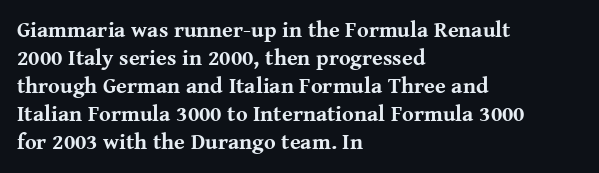
The image shows 22 px bold type, upright; set left-aligned, normal line spacing (1.27x), normal letter spacing, not underlined.
